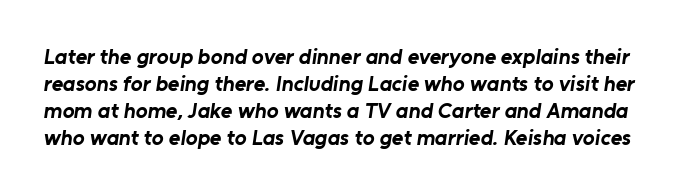
Each glyph is drawn with heavy, bold strokes. Here the glyphs are tracked normally, forming tight word shapes. Check the space under the baseline: it is left empty.
